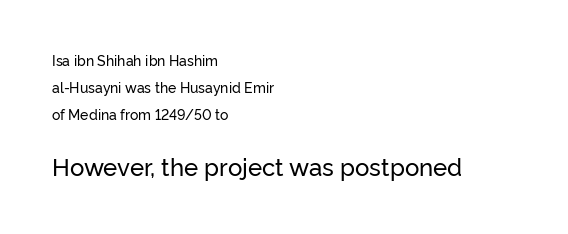
Q: Is the text italic (slanted)? A: No, it is upright.
Q: Is the text underlined? A: No.
Q: How is the paragraph aligned? A: Left-aligned.
Q: Is the spacing between letters normal or unusually wide? A: Normal.
Q: Is the spacing between lines tight, normal or loose? A: Loose.
Q: Which block of text is set in a larger size, the first (top) or the second (bottom)? A: The second (bottom) one.
